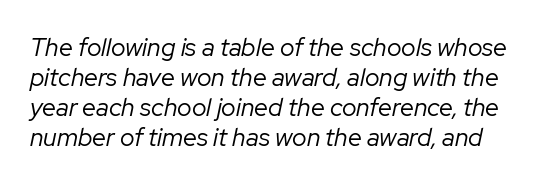
The image shows 25 px text type, italic (leaning right); set line spacing 1.2x, normal letter spacing, not underlined.
